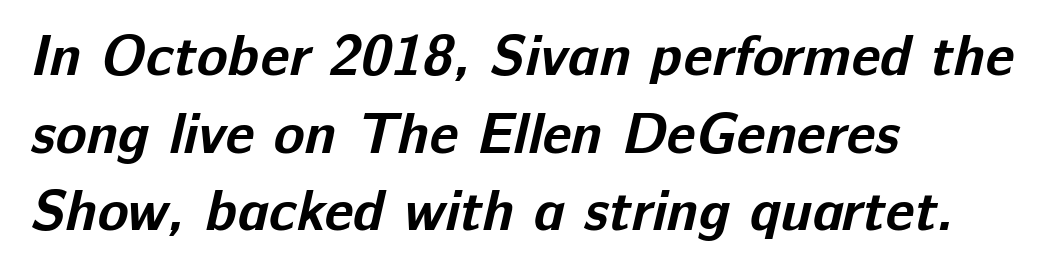
The image shows 57 px bold sans-serif type; set left-aligned, normal line spacing (1.36x), normal letter spacing, not underlined; low stroke contrast and a medium x-height.
